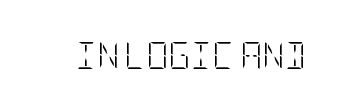
{"italic": "no", "bold": "no", "underline": "no", "letter_spacing": "normal", "letter_spacing_em": 0.0, "glyph_px": 27}
